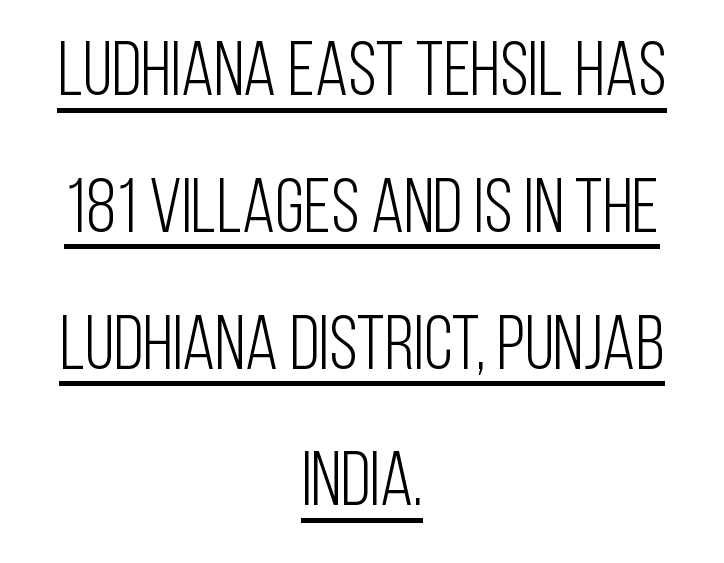
The text block is weighted toward neither margin, spreading evenly from the middle. Each stroke keeps to a modest, everyday thickness or less. Here the glyphs are tracked normally, forming tight word shapes. Looks like regular typesetting: each glyph gets only the width it needs. Does a line run under the words? Yes, clearly. The letters stand straight up with perfectly vertical stems.
